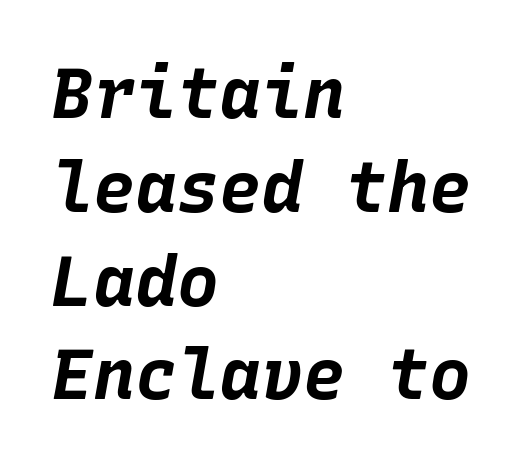
Q: Is the text bold? A: Yes.
Q: Is the text italic (slanted)? A: Yes, it leans right by about 10 degrees.
Q: Is the text underlined? A: No.
Q: How is the paragraph aligned? A: Left-aligned.
Q: Is the spacing between letters normal or unusually wide? A: Normal.
Q: Is the spacing between lines tight, normal or loose? A: Normal.
Q: Width (condensed, normal, or wide)? A: Normal.
Q: Stroke contrast? A: Low.
Q: x-height? A: Large.
Q: Monospaced? A: Yes.
